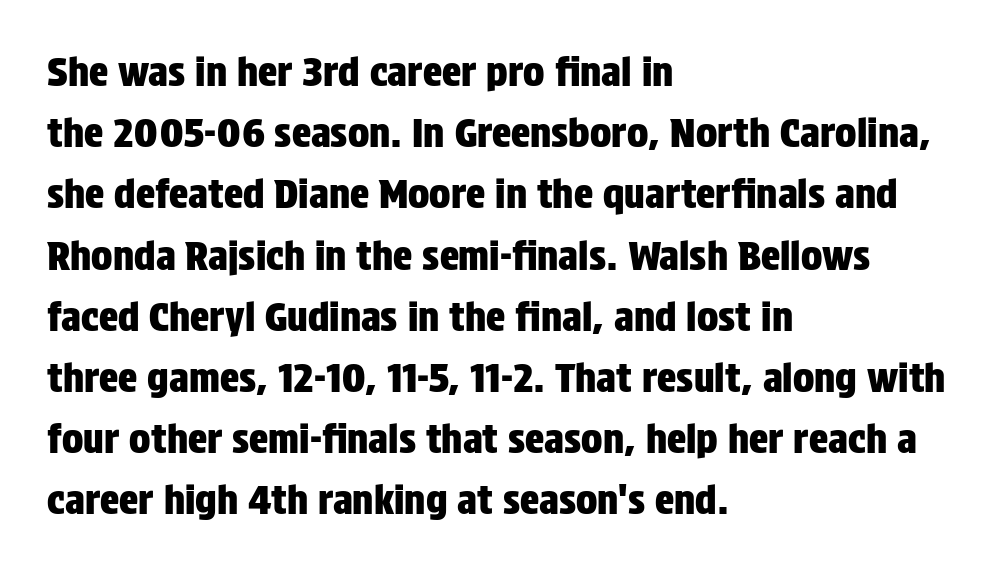
{"serif": "no", "italic": "no", "width": "condensed", "stroke_contrast": "low", "x_height": "large", "monospaced": "no", "underline": "no", "align": "left", "line_spacing": "normal", "line_spacing_ratio": 1.53, "letter_spacing": "normal", "letter_spacing_em": 0.0, "glyph_px": 40}
